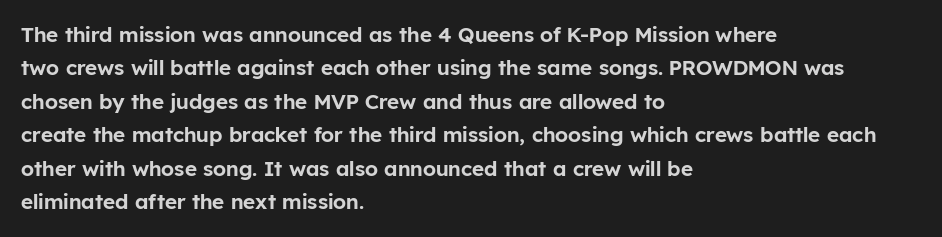
Nobody drew a line under any word here. A student would call this left alignment; a typographer would say flush left, rag right. Rendered with straight, roman letterforms. In terms of leading, this rendering sits right in the middle. Characters follow at the spacing the type designer built in.
